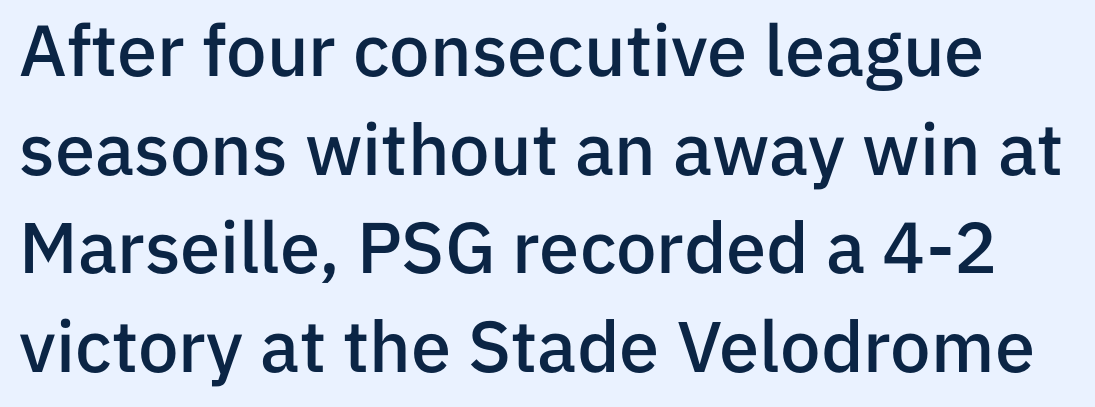
{"serif": "no", "italic": "no", "bold": "semi", "weight": "semibold", "width": "normal", "stroke_contrast": "low", "x_height": "medium", "monospaced": "no", "underline": "no", "line_spacing": "normal", "line_spacing_ratio": 1.37, "letter_spacing": "normal", "letter_spacing_em": 0.0, "glyph_px": 72}
